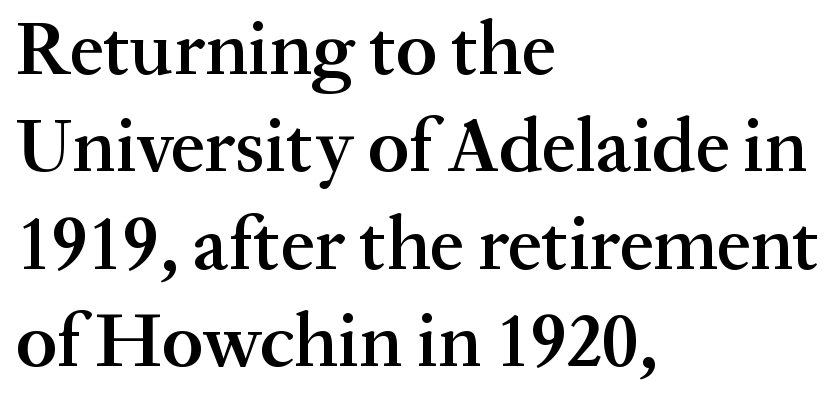
Q: Is the text bold? A: Semi-bold.
Q: Is the text italic (slanted)? A: No, it is upright.
Q: Is the typeface a serif or a sans-serif typeface? A: Serif.
Q: Is the text underlined? A: No.
Q: How is the paragraph aligned? A: Left-aligned.
Q: Is the spacing between letters normal or unusually wide? A: Normal.
Q: Is the spacing between lines tight, normal or loose? A: Normal.
Q: Width (condensed, normal, or wide)? A: Normal.
Q: Stroke contrast? A: Medium.
Q: x-height? A: Medium.
Q: Monospaced? A: No.
